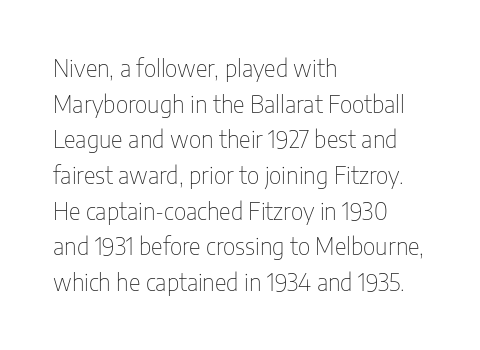
Q: Is the text bold? A: No.
Q: Is the text italic (slanted)? A: No, it is upright.
Q: Is the text underlined? A: No.
Q: How is the paragraph aligned? A: Left-aligned.
Q: Is the spacing between letters normal or unusually wide? A: Normal.
Q: Is the spacing between lines tight, normal or loose? A: Normal.
